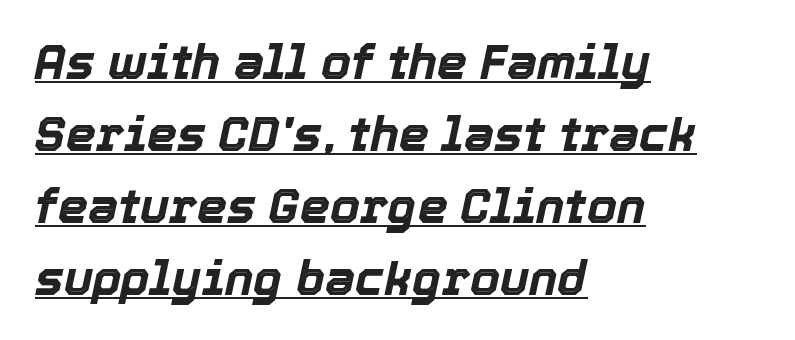
The image shows 48 px bold type, italic (leaning right); set left-aligned, normal line spacing (1.5x), normal letter spacing, underlined; a medium x-height.
